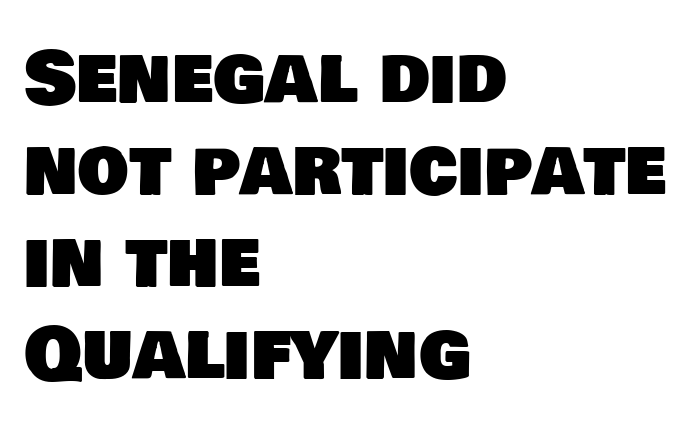
{"serif": "no", "width": "normal", "stroke_contrast": "low", "x_height": "large", "monospaced": "no", "underline": "no", "align": "left", "line_spacing": "normal", "line_spacing_ratio": 1.28, "letter_spacing": "normal", "letter_spacing_em": 0.0, "glyph_px": 72}
